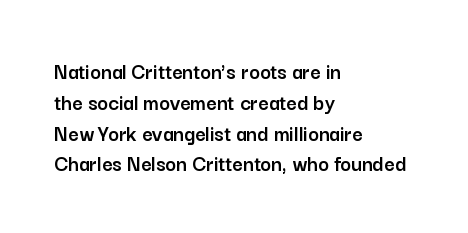
The glyphs are unaccompanied by any horizontal stroke below them. Quick note: not italic, upright. Each word holds together tightly as a unit, with standard inter-letter gaps. The paragraph shown leans on its left margin. Does the leading feel generous? No, just average.
